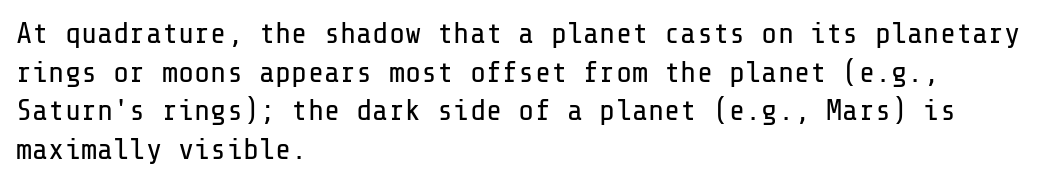
The image shows 30 px regular-weight sans-serif type, upright; set left-aligned, normal line spacing (1.29x), normal letter spacing, not underlined; low stroke contrast and a medium x-height.
